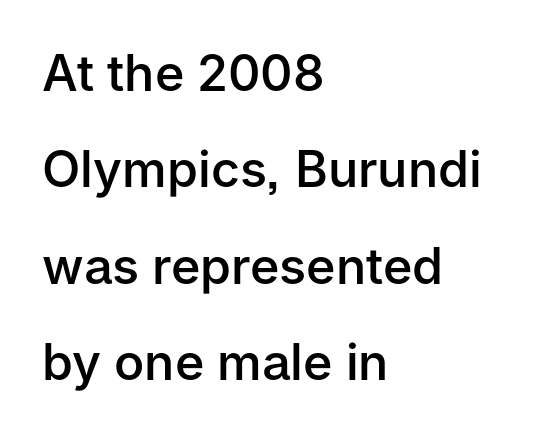
The rendering shows plain stroke endings on the letterforms — a sans-serif design. Each letter keeps its own natural width here, so spacing adapts to shape. Honestly, the letter spacing is just normal — you wouldn't notice it. Caption: semibold face, moderately heavy strokes.
